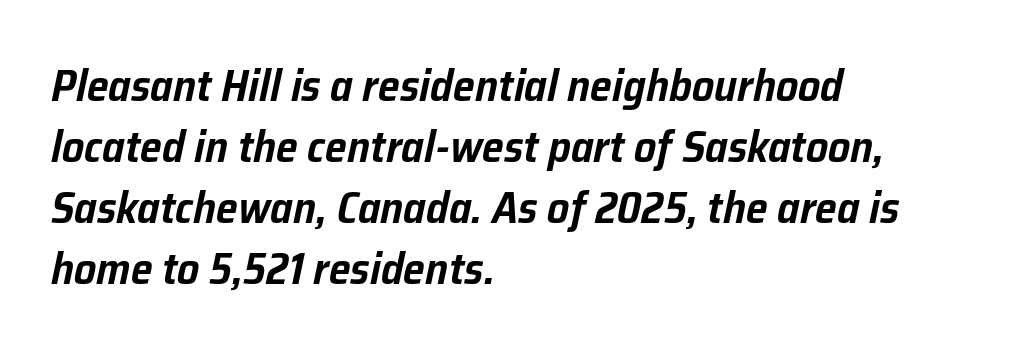
The image shows 44 px text type, italic (leaning right); set left-aligned, normal line spacing (1.39x), normal letter spacing, not underlined; low stroke contrast and a medium x-height.
